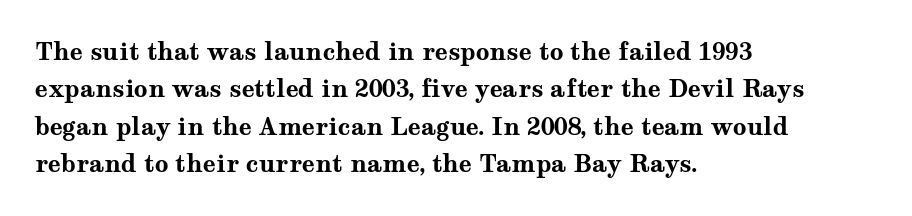
Q: Is the text bold? A: Yes.
Q: Is the text italic (slanted)? A: No, it is upright.
Q: Is the text underlined? A: No.
Q: How is the paragraph aligned? A: Left-aligned.
Q: Is the spacing between letters normal or unusually wide? A: Normal.
Q: Is the spacing between lines tight, normal or loose? A: Normal.
